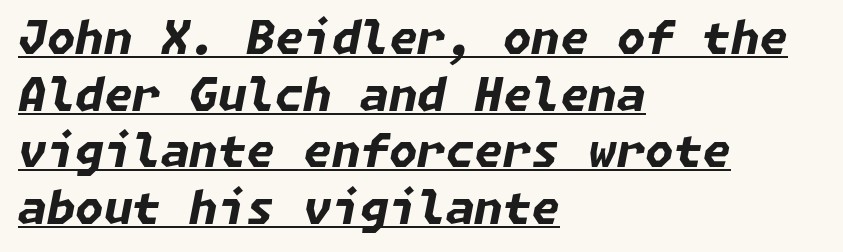
{"italic": "yes", "lean": "right", "slant_degrees": 11, "bold": "yes", "weight": "bold", "width": "normal", "stroke_contrast": "low", "x_height": "medium", "underline": "yes", "align": "left", "line_spacing_ratio": 1.23, "letter_spacing": "normal", "letter_spacing_em": 0.0, "glyph_px": 46}
